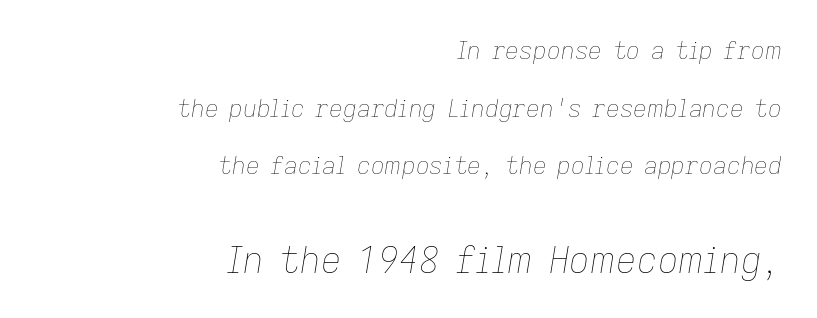
The lower block of text is set noticeably larger than the block above it. The passage shown is not underscored anywhere. Typeset ragged left — the right edge is the straight one. In terms of letterspacing, this is plain default setting. Note the varied advance widths — an 'i' is clearly narrower than an 'm'. Stem width sits at or under what a default text font uses.
